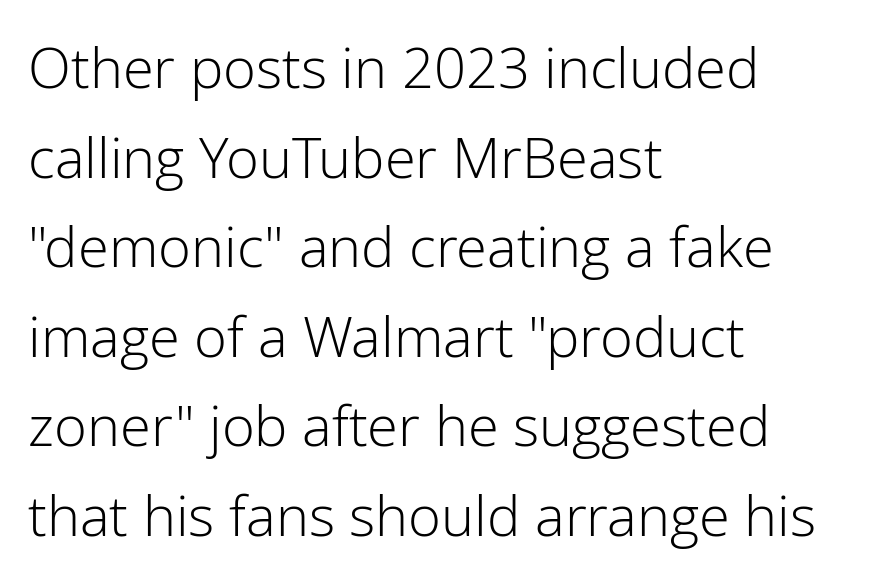
{"serif": "no", "italic": "no", "bold": "no", "weight": "light", "width": "normal", "stroke_contrast": "low", "x_height": "medium", "monospaced": "no", "underline": "no", "align": "left", "line_spacing": "normal", "line_spacing_ratio": 1.6, "letter_spacing": "normal", "letter_spacing_em": 0.0, "glyph_px": 56}
